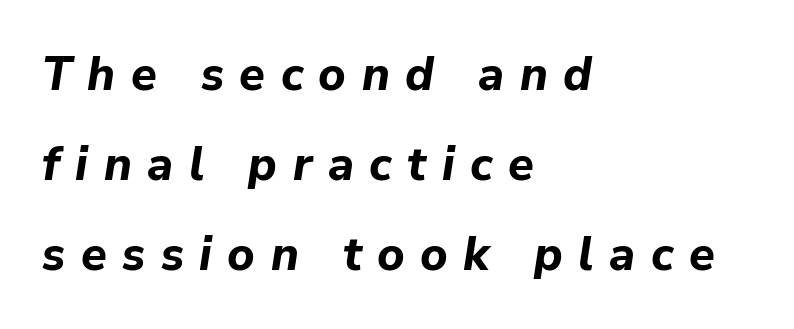
{"italic": "yes", "lean": "right", "slant_degrees": 9, "bold": "yes", "weight": "bold", "width": "normal", "stroke_contrast": "low", "x_height": "medium", "monospaced": "no", "underline": "no", "align": "left", "line_spacing": "loose", "line_spacing_ratio": 1.91, "letter_spacing": "wide", "letter_spacing_em": 0.33, "glyph_px": 47}
